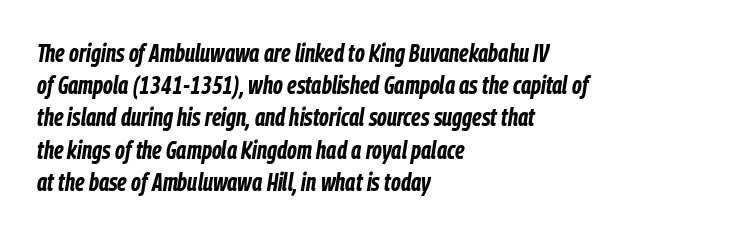
Q: Is the text bold? A: Yes.
Q: Is the text italic (slanted)? A: Yes, it leans right by about 9 degrees.
Q: Is the text underlined? A: No.
Q: How is the paragraph aligned? A: Left-aligned.
Q: Is the spacing between letters normal or unusually wide? A: Normal.
Q: Is the spacing between lines tight, normal or loose? A: Normal.
